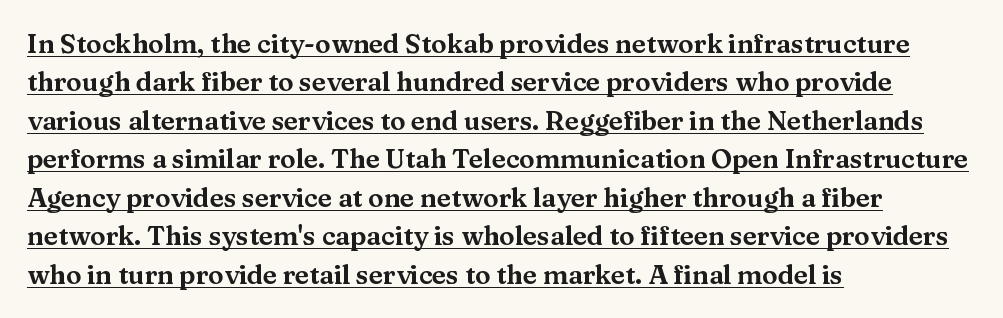
{"italic": "no", "underline": "yes", "align": "left", "line_spacing": "normal", "line_spacing_ratio": 1.48, "letter_spacing": "normal", "letter_spacing_em": 0.0, "glyph_px": 26}
